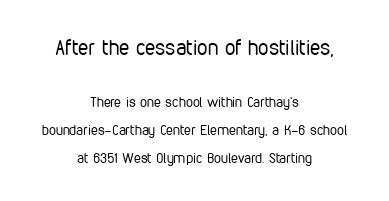
The image shows 21 px text type, upright; set centered, loose line spacing (1.98x), normal letter spacing, not underlined; the first (top) block is 1.5x larger.
